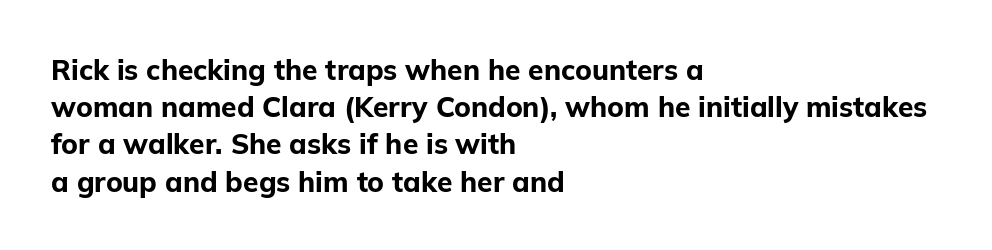
Q: Is the text bold? A: Yes.
Q: Is the text italic (slanted)? A: No, it is upright.
Q: Is the typeface a serif or a sans-serif typeface? A: Sans-serif.
Q: Is the text underlined? A: No.
Q: How is the paragraph aligned? A: Left-aligned.
Q: Is the spacing between letters normal or unusually wide? A: Normal.
Q: Is the spacing between lines tight, normal or loose? A: Normal.
Q: Width (condensed, normal, or wide)? A: Normal.
Q: Stroke contrast? A: Low.
Q: x-height? A: Medium.
Q: Monospaced? A: No.
